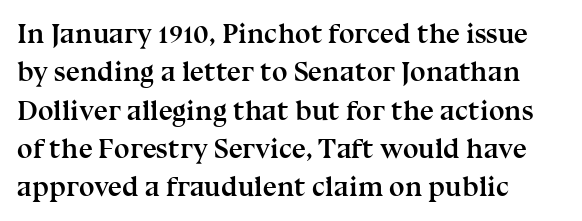
{"serif": "yes", "italic": "no", "bold": "yes", "weight": "semibold", "width": "normal", "stroke_contrast": "medium", "x_height": "medium", "monospaced": "no", "underline": "no", "align": "left", "line_spacing": "normal", "line_spacing_ratio": 1.37, "letter_spacing": "normal", "letter_spacing_em": 0.0, "glyph_px": 28}
